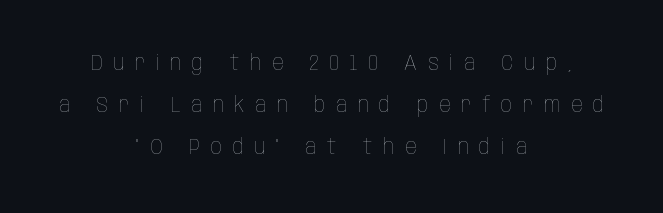
{"italic": "no", "bold": "no", "underline": "no", "align": "center", "line_spacing": "loose", "line_spacing_ratio": 1.92, "letter_spacing": "wide", "letter_spacing_em": 0.49, "glyph_px": 22}
